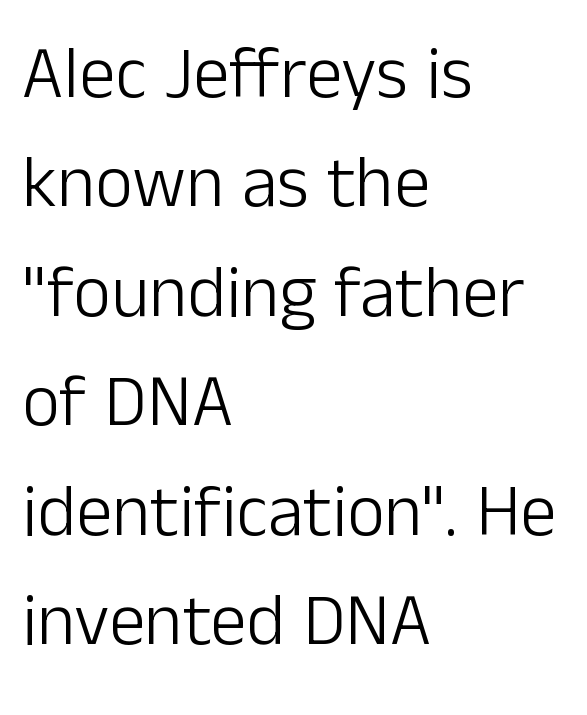
{"serif": "no", "italic": "no", "bold": "no", "weight": "light", "width": "normal", "stroke_contrast": "low", "x_height": "medium", "monospaced": "no", "underline": "no", "align": "left", "line_spacing": "normal", "line_spacing_ratio": 1.5, "letter_spacing": "normal", "letter_spacing_em": 0.0, "glyph_px": 73}
